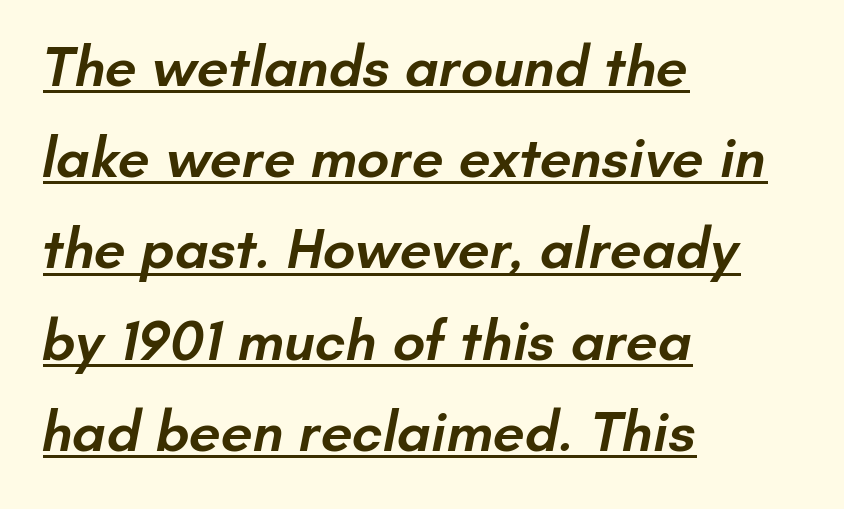
The image shows 57 px semibold sans-serif type; set left-aligned, normal line spacing (1.6x), normal letter spacing, underlined; low stroke contrast and a small x-height.
